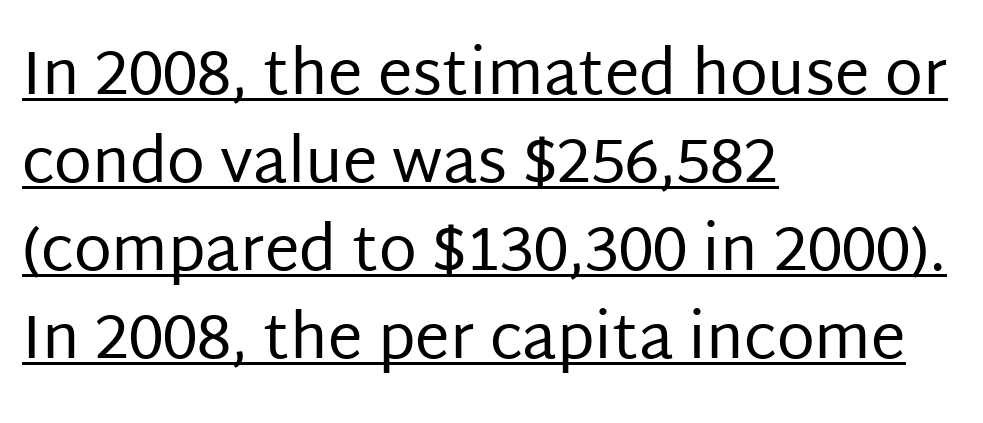
{"serif": "no", "italic": "no", "bold": "no", "weight": "regular", "width": "normal", "stroke_contrast": "low", "x_height": "large", "monospaced": "no", "underline": "yes", "align": "left", "line_spacing": "normal", "line_spacing_ratio": 1.42, "letter_spacing": "normal", "letter_spacing_em": 0.0, "glyph_px": 62}
